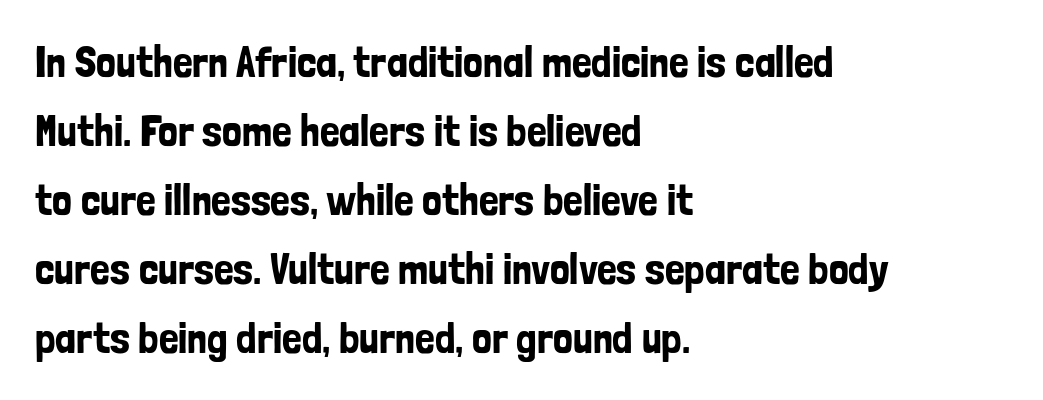
Q: Is the text italic (slanted)? A: No, it is upright.
Q: Is the typeface a serif or a sans-serif typeface? A: Sans-serif.
Q: Is the text underlined? A: No.
Q: How is the paragraph aligned? A: Left-aligned.
Q: Is the spacing between letters normal or unusually wide? A: Normal.
Q: Is the spacing between lines tight, normal or loose? A: Normal.
Q: Width (condensed, normal, or wide)? A: Condensed.
Q: Stroke contrast? A: Low.
Q: x-height? A: Medium.
Q: Monospaced? A: No.
